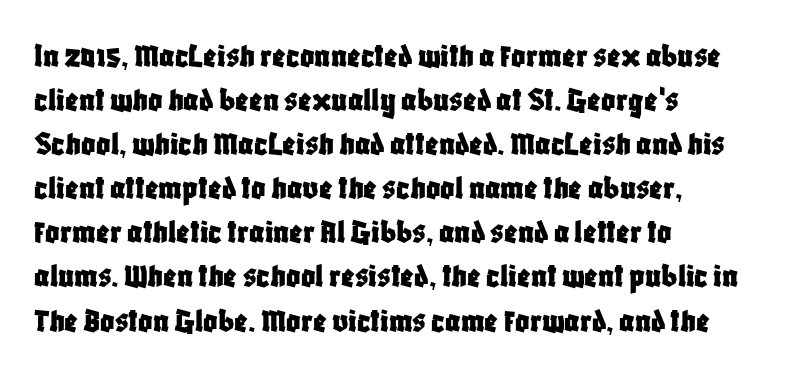
{"serif": "no", "italic": "no", "width": "condensed", "stroke_contrast": "low", "x_height": "large", "monospaced": "no", "underline": "no", "align": "left", "line_spacing": "normal", "line_spacing_ratio": 1.26, "letter_spacing": "normal", "letter_spacing_em": 0.0, "glyph_px": 35}
